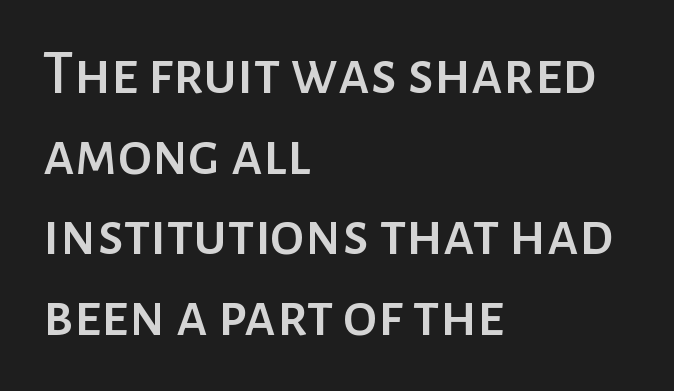
Q: Is the text italic (slanted)? A: No, it is upright.
Q: Is the typeface a serif or a sans-serif typeface? A: Sans-serif.
Q: Is the text underlined? A: No.
Q: How is the paragraph aligned? A: Left-aligned.
Q: Is the spacing between letters normal or unusually wide? A: Normal.
Q: Is the spacing between lines tight, normal or loose? A: Normal.
Q: Width (condensed, normal, or wide)? A: Normal.
Q: Stroke contrast? A: Low.
Q: x-height? A: Medium.
Q: Monospaced? A: No.
